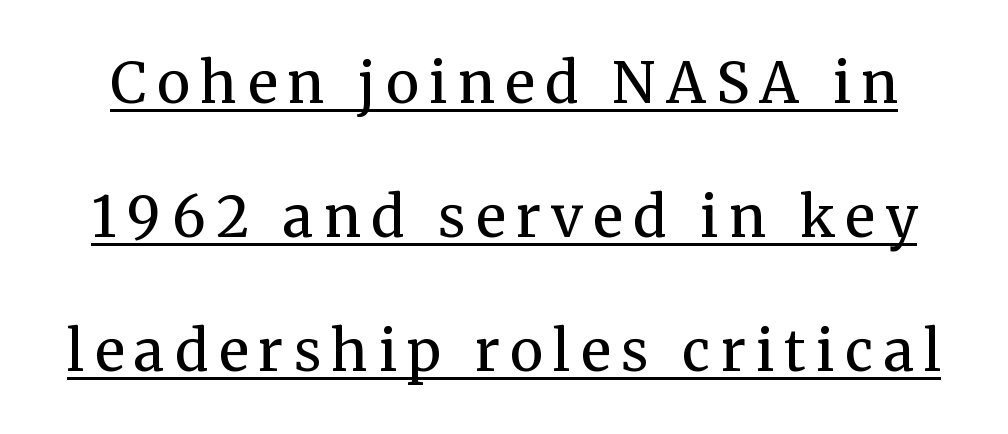
This sample uses a serif face. Ordinary non-slanted type is in use. Do the characters align in a grid? No, the font is proportional. Notice how a bar underscores the lettering throughout.
